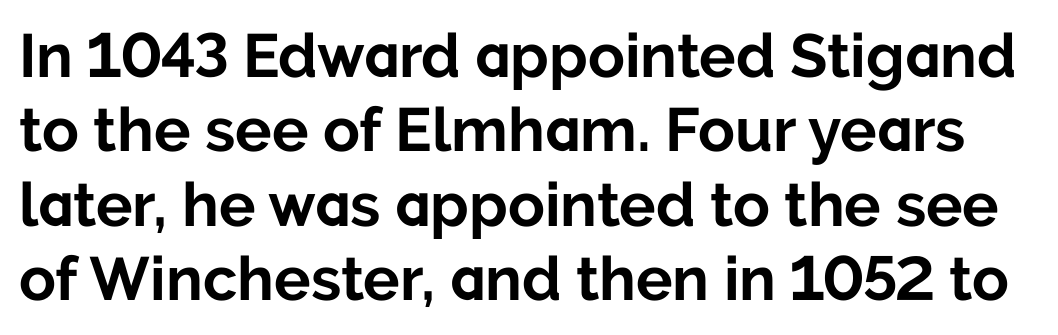
{"serif": "no", "italic": "no", "bold": "yes", "weight": "bold", "width": "normal", "stroke_contrast": "low", "x_height": "medium", "monospaced": "no", "underline": "no", "line_spacing_ratio": 1.22, "letter_spacing": "normal", "letter_spacing_em": 0.0, "glyph_px": 61}
